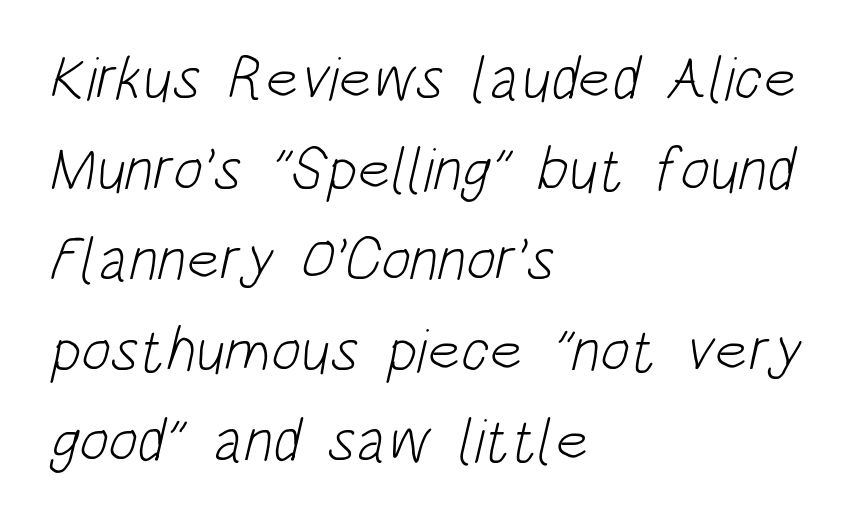
{"serif": "no", "bold": "no", "weight": "light", "width": "condensed", "stroke_contrast": "low", "x_height": "large", "monospaced": "no", "underline": "no", "align": "left", "line_spacing": "normal", "line_spacing_ratio": 1.46, "letter_spacing": "normal", "letter_spacing_em": 0.0, "glyph_px": 62}
